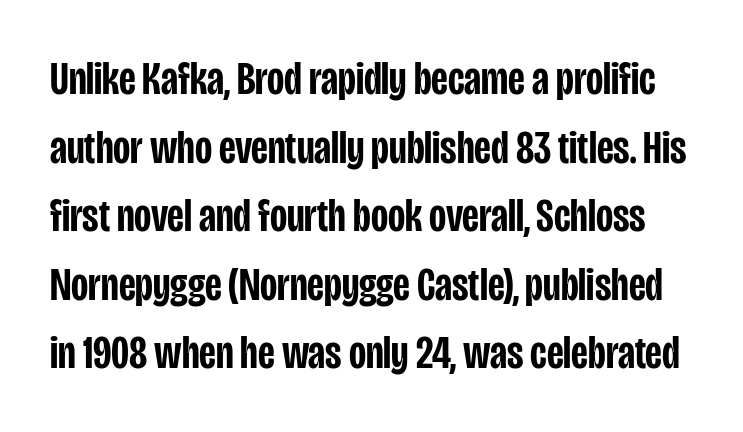
Q: Is the text bold? A: Semi-bold.
Q: Is the text italic (slanted)? A: No, it is upright.
Q: Is the typeface a serif or a sans-serif typeface? A: Sans-serif.
Q: Is the text underlined? A: No.
Q: Is the spacing between letters normal or unusually wide? A: Normal.
Q: Is the spacing between lines tight, normal or loose? A: Normal.
Q: Width (condensed, normal, or wide)? A: Condensed.
Q: Stroke contrast? A: Low.
Q: x-height? A: Large.
Q: Monospaced? A: No.
